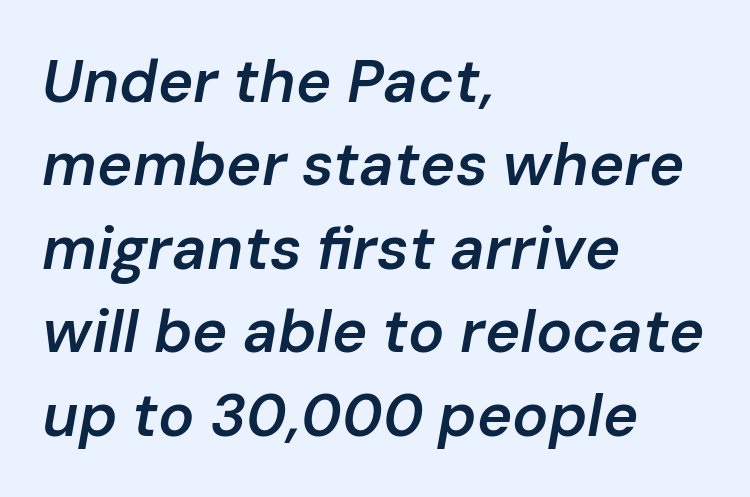
Q: Is the text bold? A: Semi-bold.
Q: Is the text italic (slanted)? A: Yes, it leans right by about 10 degrees.
Q: Is the text underlined? A: No.
Q: How is the paragraph aligned? A: Left-aligned.
Q: Is the spacing between letters normal or unusually wide? A: Normal.
Q: Is the spacing between lines tight, normal or loose? A: Normal.
Q: Width (condensed, normal, or wide)? A: Normal.
Q: Stroke contrast? A: Low.
Q: x-height? A: Medium.
Q: Monospaced? A: No.
